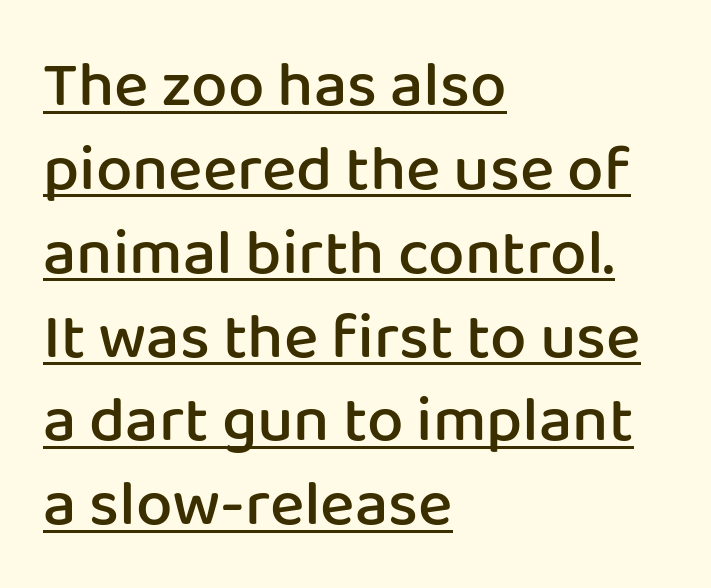
The image shows 65 px semibold sans-serif type, upright; set left-aligned, normal line spacing (1.29x), normal letter spacing, underlined; low stroke contrast and a medium x-height.
